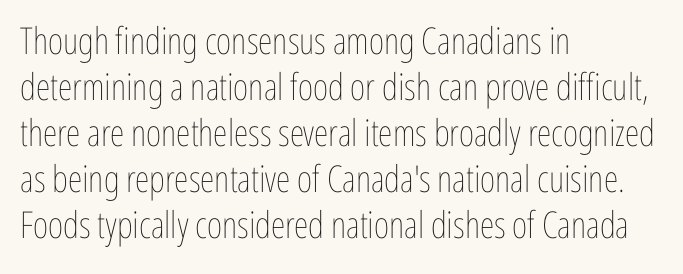
{"italic": "no", "bold": "no", "weight": "thin", "width": "condensed", "stroke_contrast": "low", "x_height": "medium", "monospaced": "no", "underline": "no", "align": "left", "line_spacing_ratio": 1.24, "letter_spacing": "normal", "letter_spacing_em": 0.0, "glyph_px": 37}
